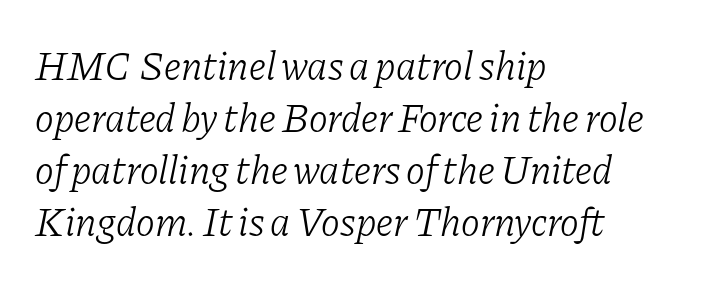
The image shows 40 px light serif type, italic (leaning right); set left-aligned, normal line spacing (1.3x), normal letter spacing, not underlined; low stroke contrast and a medium x-height.
